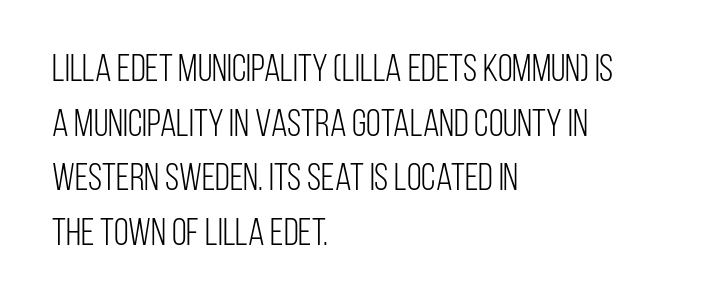
Q: Is the text bold? A: No.
Q: Is the text italic (slanted)? A: No, it is upright.
Q: Is the typeface a serif or a sans-serif typeface? A: Sans-serif.
Q: Is the text underlined? A: No.
Q: How is the paragraph aligned? A: Left-aligned.
Q: Is the spacing between letters normal or unusually wide? A: Normal.
Q: Is the spacing between lines tight, normal or loose? A: Normal.
Q: Width (condensed, normal, or wide)? A: Condensed.
Q: Stroke contrast? A: Low.
Q: x-height? A: Large.
Q: Monospaced? A: No.
